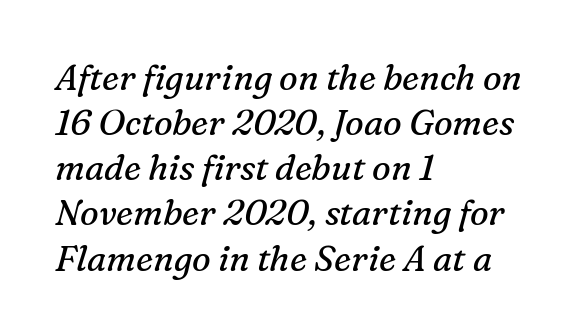
{"serif": "yes", "italic": "yes", "lean": "right", "slant_degrees": 16, "bold": "no", "weight": "regular", "width": "normal", "stroke_contrast": "medium", "x_height": "medium", "monospaced": "no", "underline": "no", "align": "left", "line_spacing": "normal", "line_spacing_ratio": 1.29, "letter_spacing": "normal", "letter_spacing_em": 0.0, "glyph_px": 35}
